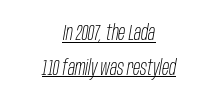
Q: Is the text bold? A: No.
Q: Is the text italic (slanted)? A: Yes, it leans right by about 10 degrees.
Q: Is the text underlined? A: Yes.
Q: How is the paragraph aligned? A: Centered.
Q: Is the spacing between letters normal or unusually wide? A: Normal.
Q: Is the spacing between lines tight, normal or loose? A: Normal.
